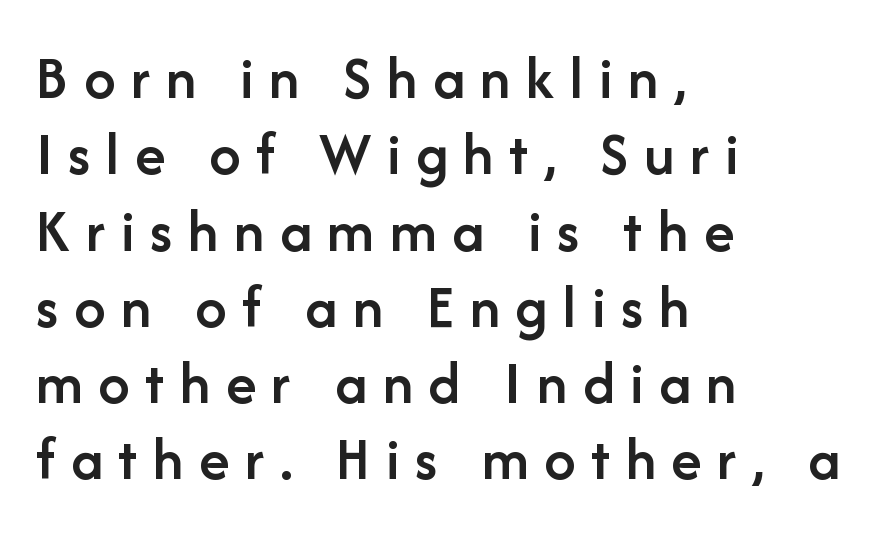
Q: Is the text bold? A: Semi-bold.
Q: Is the text italic (slanted)? A: No, it is upright.
Q: Is the typeface a serif or a sans-serif typeface? A: Sans-serif.
Q: Is the text underlined? A: No.
Q: How is the paragraph aligned? A: Left-aligned.
Q: Is the spacing between letters normal or unusually wide? A: Unusually wide.
Q: Width (condensed, normal, or wide)? A: Normal.
Q: Stroke contrast? A: Low.
Q: x-height? A: Medium.
Q: Monospaced? A: No.
